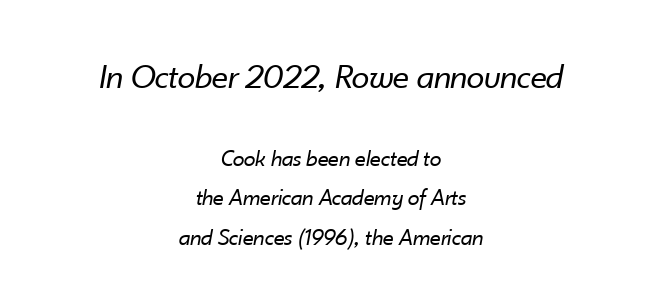
Q: Is the text bold? A: No.
Q: Is the text italic (slanted)? A: Yes, it leans right by about 10 degrees.
Q: Is the text underlined? A: No.
Q: How is the paragraph aligned? A: Centered.
Q: Is the spacing between letters normal or unusually wide? A: Normal.
Q: Is the spacing between lines tight, normal or loose? A: Normal.
Q: Which block of text is set in a larger size, the first (top) or the second (bottom)? A: The first (top) one.
Q: Width (condensed, normal, or wide)? A: Normal.
Q: Stroke contrast? A: Low.
Q: x-height? A: Small.
Q: Monospaced? A: No.
